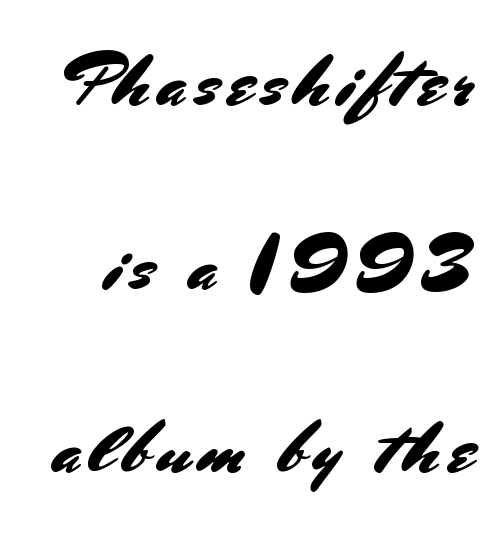
Each new line begins a long way beneath the previous one. The rendering uses natural spacing where letterforms have individual widths. A clean baseline with only descenders dipping below it.
